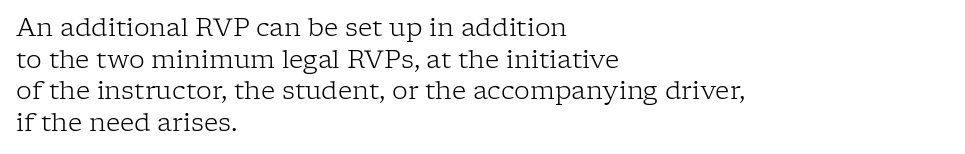
The image shows 25 px text type, upright; set left-aligned, normal line spacing (1.27x), normal letter spacing, not underlined.
